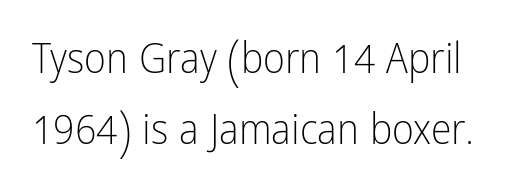
{"serif": "no", "italic": "no", "bold": "no", "weight": "light", "width": "condensed", "stroke_contrast": "low", "x_height": "medium", "monospaced": "no", "underline": "no", "line_spacing": "normal", "line_spacing_ratio": 1.69, "letter_spacing": "normal", "letter_spacing_em": 0.0, "glyph_px": 42}
